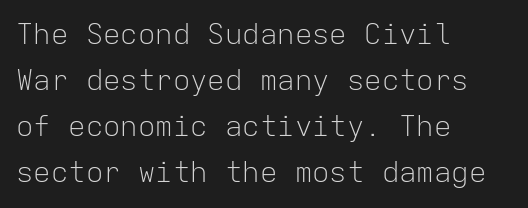
Q: Is the text bold? A: No.
Q: Is the text italic (slanted)? A: No, it is upright.
Q: Is the typeface a serif or a sans-serif typeface? A: Sans-serif.
Q: Is the text underlined? A: No.
Q: How is the paragraph aligned? A: Left-aligned.
Q: Is the spacing between letters normal or unusually wide? A: Normal.
Q: Is the spacing between lines tight, normal or loose? A: Normal.
Q: Width (condensed, normal, or wide)? A: Normal.
Q: Stroke contrast? A: Low.
Q: x-height? A: Medium.
Q: Monospaced? A: Yes.
